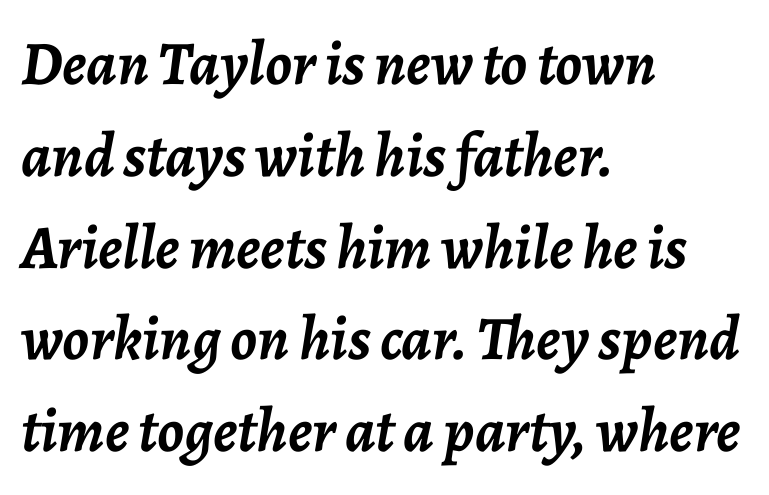
The image shows 62 px semibold type, italic (leaning right); set left-aligned, normal line spacing (1.48x), normal letter spacing, not underlined; low stroke contrast and a medium x-height.
